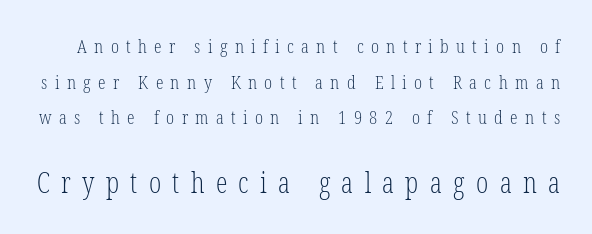
{"serif": "yes", "italic": "no", "bold": "no", "weight": "light", "width": "condensed", "stroke_contrast": "low", "x_height": "medium", "monospaced": "no", "underline": "no", "line_spacing_ratio": 1.87, "letter_spacing": "wide", "letter_spacing_em": 0.39, "larger_block": "second", "size_ratio": 1.53, "glyph_px": 29}
